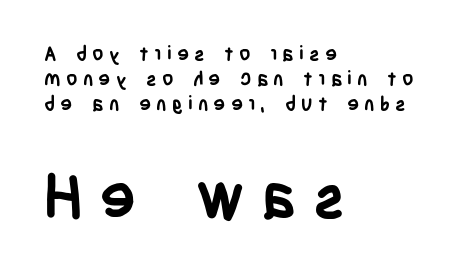
{"serif": "no", "italic": "no", "bold": "yes", "weight": "semibold", "width": "condensed", "stroke_contrast": "low", "x_height": "large", "monospaced": "no", "underline": "no", "align": "left", "line_spacing": "normal", "line_spacing_ratio": 1.25, "letter_spacing": "wide", "letter_spacing_em": 0.26, "larger_block": "second", "size_ratio": 3.05, "glyph_px": 61}
